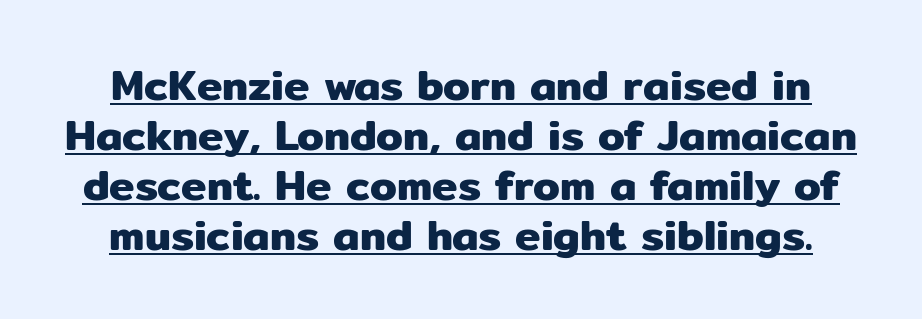
Q: Is the text italic (slanted)? A: No, it is upright.
Q: Is the typeface a serif or a sans-serif typeface? A: Sans-serif.
Q: Is the text underlined? A: Yes.
Q: Is the spacing between letters normal or unusually wide? A: Normal.
Q: Width (condensed, normal, or wide)? A: Normal.
Q: Stroke contrast? A: Low.
Q: x-height? A: Medium.
Q: Monospaced? A: No.
